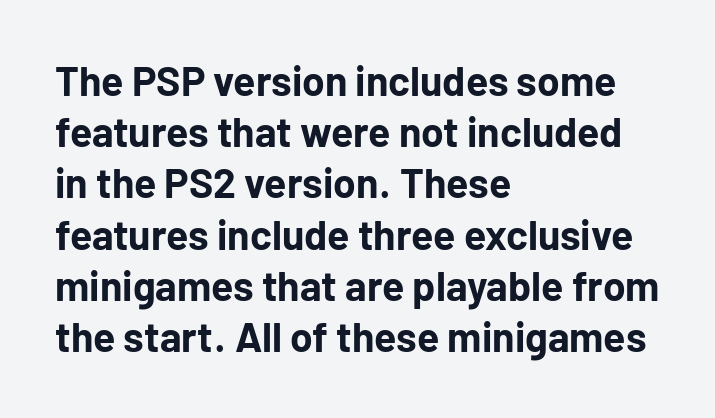
Q: Is the text bold? A: Yes.
Q: Is the text italic (slanted)? A: No, it is upright.
Q: Is the typeface a serif or a sans-serif typeface? A: Sans-serif.
Q: Is the text underlined? A: No.
Q: How is the paragraph aligned? A: Left-aligned.
Q: Is the spacing between letters normal or unusually wide? A: Normal.
Q: Is the spacing between lines tight, normal or loose? A: Normal.
Q: Width (condensed, normal, or wide)? A: Normal.
Q: Stroke contrast? A: Low.
Q: x-height? A: Medium.
Q: Monospaced? A: No.
